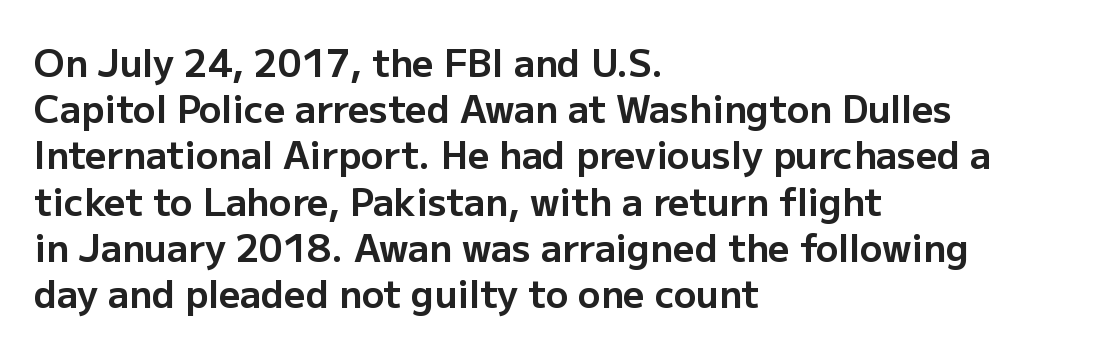
Q: Is the text bold? A: Yes.
Q: Is the text italic (slanted)? A: No, it is upright.
Q: Is the typeface a serif or a sans-serif typeface? A: Sans-serif.
Q: Is the text underlined? A: No.
Q: How is the paragraph aligned? A: Left-aligned.
Q: Is the spacing between letters normal or unusually wide? A: Normal.
Q: Is the spacing between lines tight, normal or loose? A: Normal.
Q: Width (condensed, normal, or wide)? A: Normal.
Q: Stroke contrast? A: Low.
Q: x-height? A: Medium.
Q: Monospaced? A: No.
